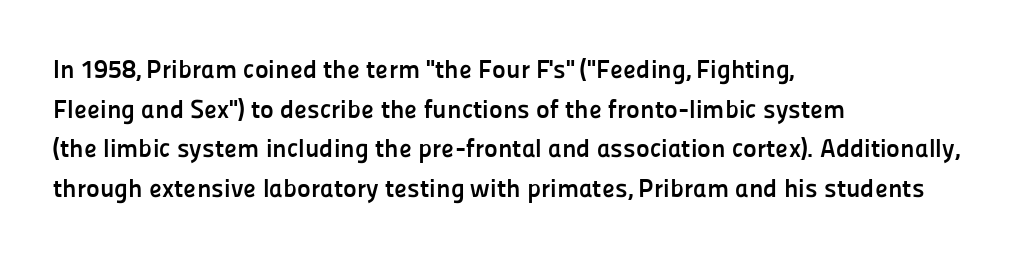
Q: Is the text bold? A: Yes.
Q: Is the text italic (slanted)? A: No, it is upright.
Q: Is the text underlined? A: No.
Q: How is the paragraph aligned? A: Left-aligned.
Q: Is the spacing between letters normal or unusually wide? A: Normal.
Q: Is the spacing between lines tight, normal or loose? A: Normal.
